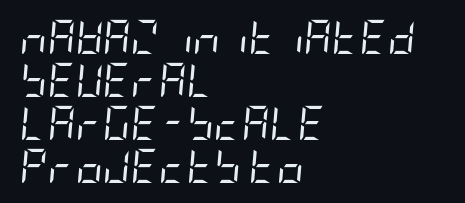
In terms of letterspacing, this is plain default setting. The text carries the slant typical of an italic or oblique font. No heavy texture on the line: the type isn't bold. Leading matches the norm, producing a regular column.
